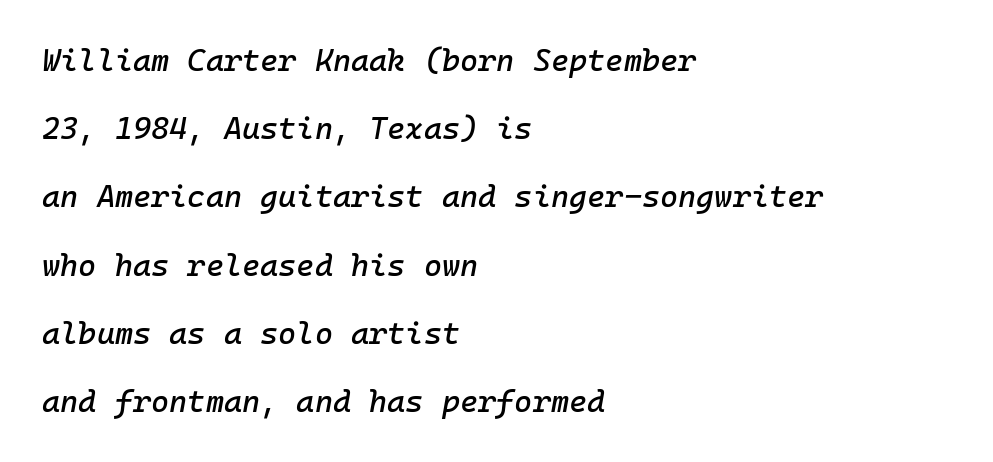
{"italic": "yes", "lean": "right", "slant_degrees": 10, "width": "normal", "stroke_contrast": "low", "x_height": "medium", "monospaced": "yes", "underline": "no", "align": "left", "line_spacing": "loose", "line_spacing_ratio": 2.2, "letter_spacing": "normal", "letter_spacing_em": 0.0, "glyph_px": 31}
